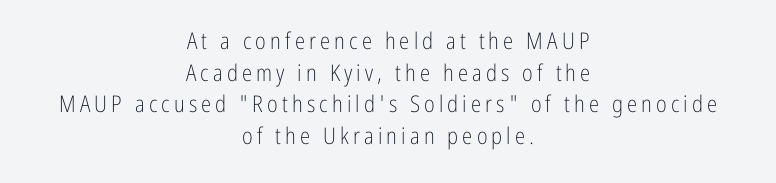
Compared with a typical body face, this is equally light or lighter still. A typesetter would call this leading conventional body-copy spacing. It's the straight-up-and-down kind of type. The setting favours the middle, as headings and verse often do. Just letters on the line, the space beneath them empty.
